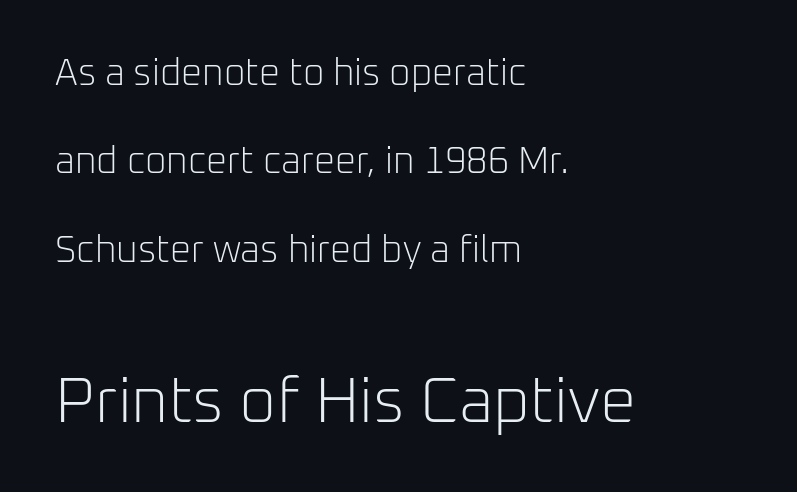
Q: Is the text bold? A: No.
Q: Is the text italic (slanted)? A: No, it is upright.
Q: Is the typeface a serif or a sans-serif typeface? A: Sans-serif.
Q: Is the text underlined? A: No.
Q: How is the paragraph aligned? A: Left-aligned.
Q: Is the spacing between letters normal or unusually wide? A: Normal.
Q: Is the spacing between lines tight, normal or loose? A: Loose.
Q: Which block of text is set in a larger size, the first (top) or the second (bottom)? A: The second (bottom) one.
Q: Width (condensed, normal, or wide)? A: Normal.
Q: Stroke contrast? A: Low.
Q: x-height? A: Medium.
Q: Monospaced? A: No.
